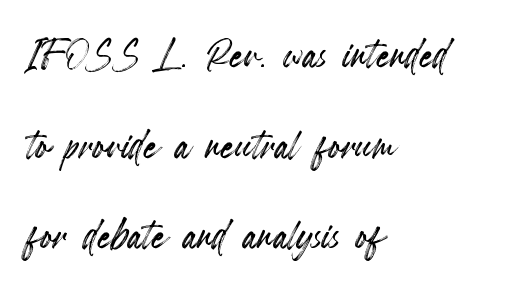
Notice how the passage keeps a crisp vertical edge on the left only. Standard letterfit; no display-style spreading of the glyphs. This sample has the flowing, uneven cadence of proportional lettering. The zone under the glyphs is completely vacant.
